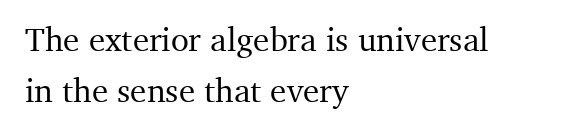
{"serif": "yes", "italic": "no", "width": "normal", "stroke_contrast": "medium", "x_height": "medium", "monospaced": "no", "underline": "no", "align": "left", "line_spacing": "normal", "line_spacing_ratio": 1.55, "letter_spacing": "normal", "letter_spacing_em": 0.0, "glyph_px": 33}
